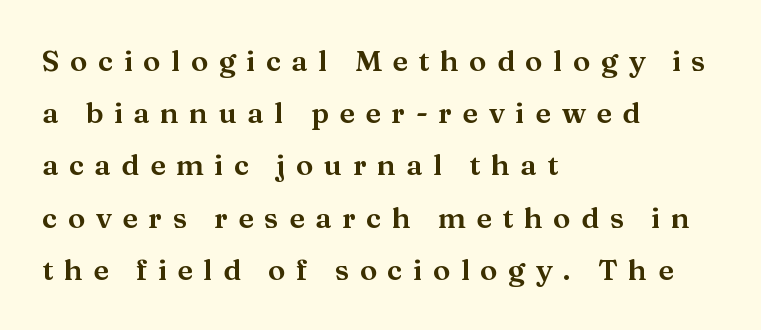
Q: Is the text italic (slanted)? A: No, it is upright.
Q: Is the typeface a serif or a sans-serif typeface? A: Serif.
Q: Is the text underlined? A: No.
Q: How is the paragraph aligned? A: Left-aligned.
Q: Is the spacing between letters normal or unusually wide? A: Unusually wide.
Q: Width (condensed, normal, or wide)? A: Wide.
Q: Stroke contrast? A: Medium.
Q: x-height? A: Medium.
Q: Monospaced? A: No.
